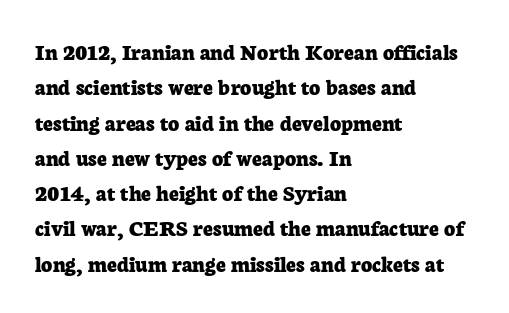
{"italic": "no", "bold": "yes", "underline": "no", "align": "left", "line_spacing": "normal", "line_spacing_ratio": 1.47, "letter_spacing": "normal", "letter_spacing_em": 0.0, "glyph_px": 24}
